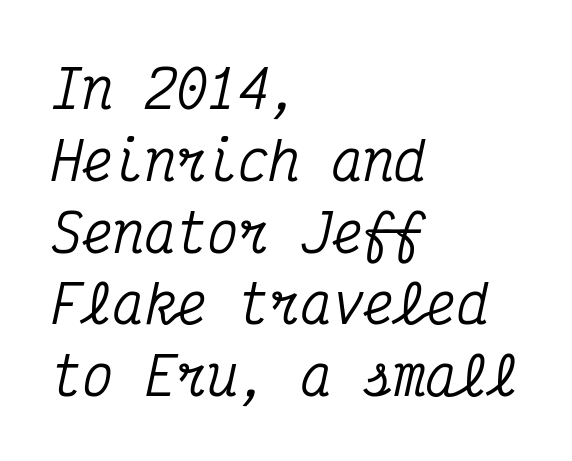
The image shows 52 px condensed serif type, italic (leaning right), monospaced; set left-aligned, normal line spacing (1.38x), normal letter spacing, not underlined; medium stroke contrast and a medium x-height.
